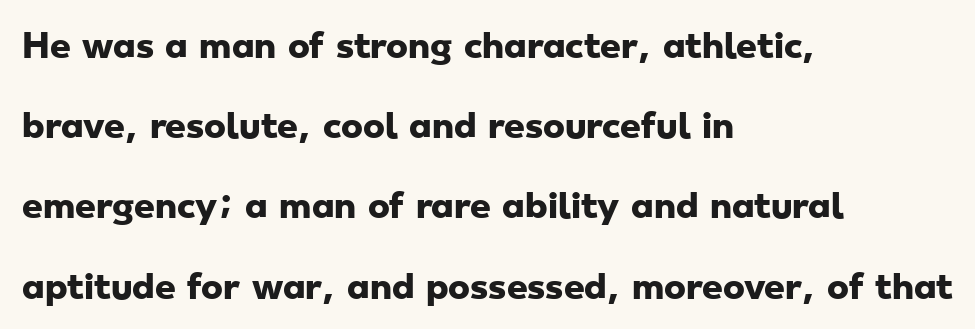
Q: Is the text bold? A: Yes.
Q: Is the typeface a serif or a sans-serif typeface? A: Sans-serif.
Q: Is the text underlined? A: No.
Q: How is the paragraph aligned? A: Left-aligned.
Q: Is the spacing between letters normal or unusually wide? A: Normal.
Q: Is the spacing between lines tight, normal or loose? A: Loose.
Q: Width (condensed, normal, or wide)? A: Wide.
Q: Stroke contrast? A: Low.
Q: x-height? A: Small.
Q: Monospaced? A: No.
